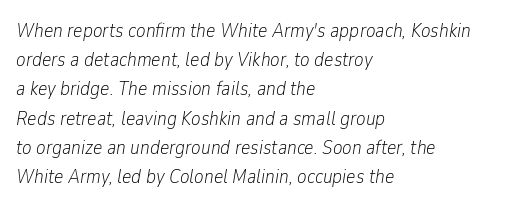
A light-to-regular cut is what we see here. One glance says typical: line gaps are just what's usual. Any mark beneath the type? The region is blank. A student would call this left alignment; a typographer would say flush left, rag right.
